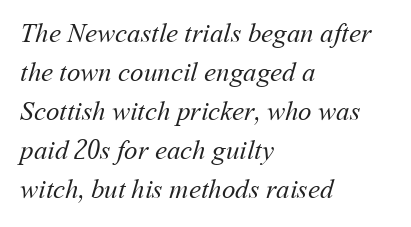
Q: Is the text bold? A: No.
Q: Is the text underlined? A: No.
Q: How is the paragraph aligned? A: Left-aligned.
Q: Is the spacing between letters normal or unusually wide? A: Normal.
Q: Is the spacing between lines tight, normal or loose? A: Normal.
